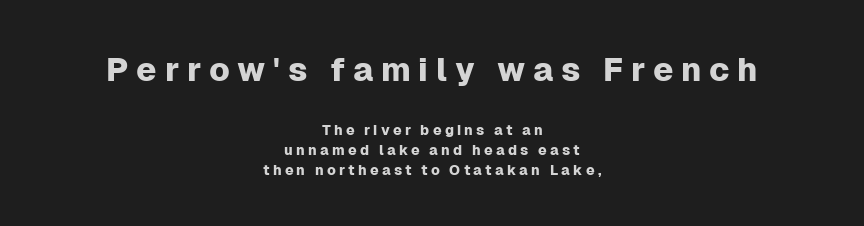
Q: Is the text italic (slanted)? A: No, it is upright.
Q: Is the typeface a serif or a sans-serif typeface? A: Sans-serif.
Q: Is the text underlined? A: No.
Q: How is the paragraph aligned? A: Centered.
Q: Is the spacing between letters normal or unusually wide? A: Unusually wide.
Q: Is the spacing between lines tight, normal or loose? A: Normal.
Q: Which block of text is set in a larger size, the first (top) or the second (bottom)? A: The first (top) one.
Q: Width (condensed, normal, or wide)? A: Normal.
Q: Stroke contrast? A: Low.
Q: x-height? A: Medium.
Q: Monospaced? A: No.
